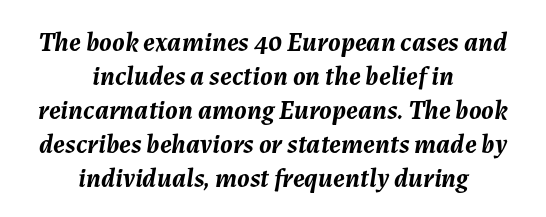
The image shows 27 px bold type, italic (leaning right); set centered, normal line spacing (1.26x), normal letter spacing, not underlined.
